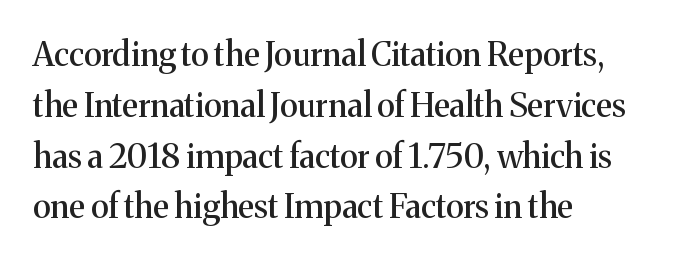
Q: Is the text italic (slanted)? A: No, it is upright.
Q: Is the typeface a serif or a sans-serif typeface? A: Serif.
Q: Is the text underlined? A: No.
Q: How is the paragraph aligned? A: Left-aligned.
Q: Is the spacing between letters normal or unusually wide? A: Normal.
Q: Is the spacing between lines tight, normal or loose? A: Normal.
Q: Width (condensed, normal, or wide)? A: Normal.
Q: Stroke contrast? A: Medium.
Q: x-height? A: Medium.
Q: Monospaced? A: No.
